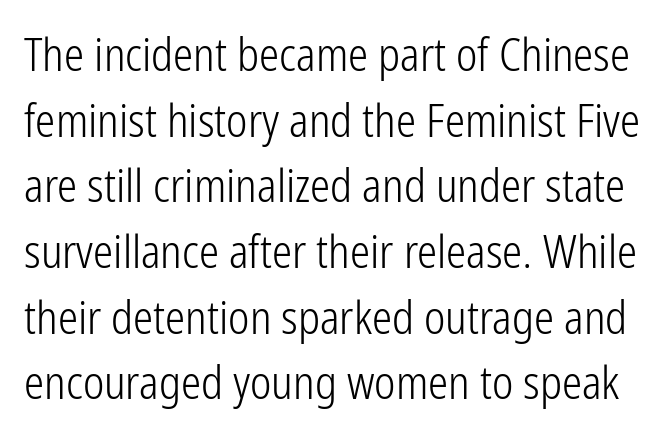
The image shows 45 px light, condensed sans-serif type, upright; set normal line spacing (1.46x), normal letter spacing, not underlined; low stroke contrast and a medium x-height.
